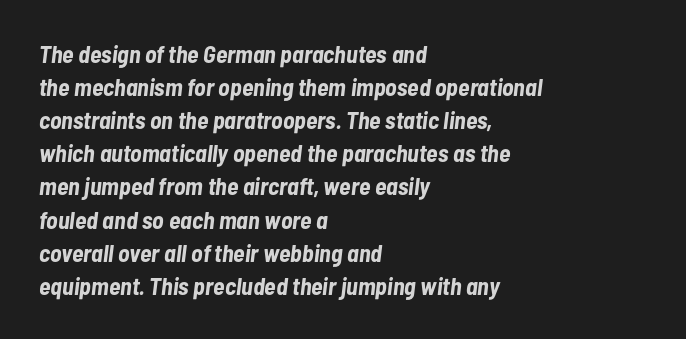
Caption: bold face, heavy strokes. The rag falls on the right side of this text block. Whoever set this chose a conventional vertical rhythm. The specimen omits any rule beneath the text block's lines. What stands out about the letter spacing? Nothing — it is the standard amount.
